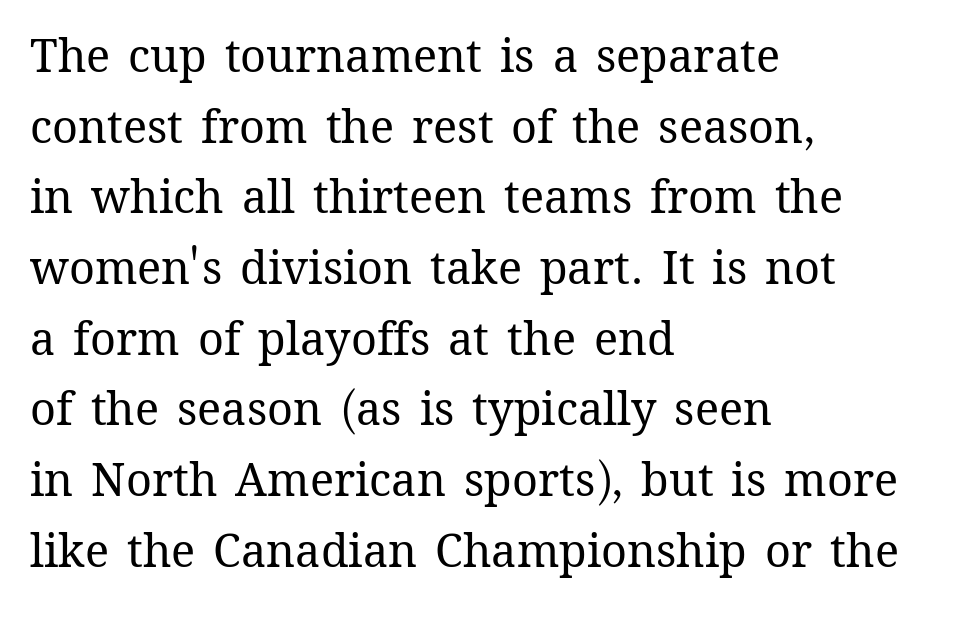
Q: Is the text bold? A: No.
Q: Is the text italic (slanted)? A: No, it is upright.
Q: Is the text underlined? A: No.
Q: How is the paragraph aligned? A: Left-aligned.
Q: Is the spacing between letters normal or unusually wide? A: Normal.
Q: Is the spacing between lines tight, normal or loose? A: Normal.
Q: Width (condensed, normal, or wide)? A: Normal.
Q: Stroke contrast? A: Medium.
Q: x-height? A: Medium.
Q: Monospaced? A: No.
